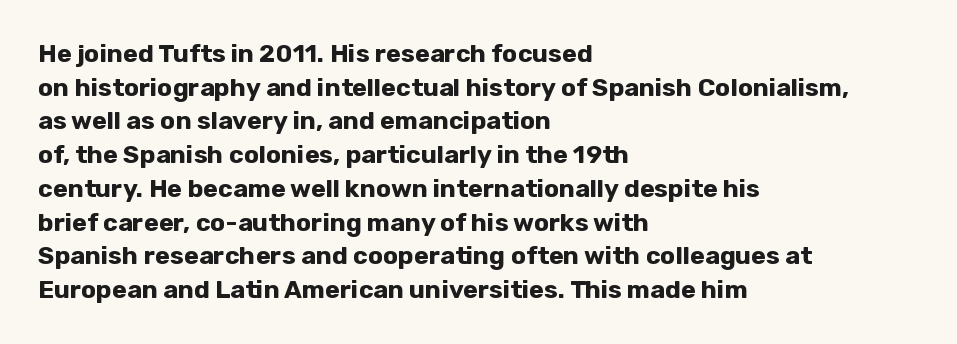
{"italic": "no", "bold": "yes", "underline": "no", "align": "left", "line_spacing": "normal", "line_spacing_ratio": 1.35, "letter_spacing": "normal", "letter_spacing_em": 0.0, "glyph_px": 25}
